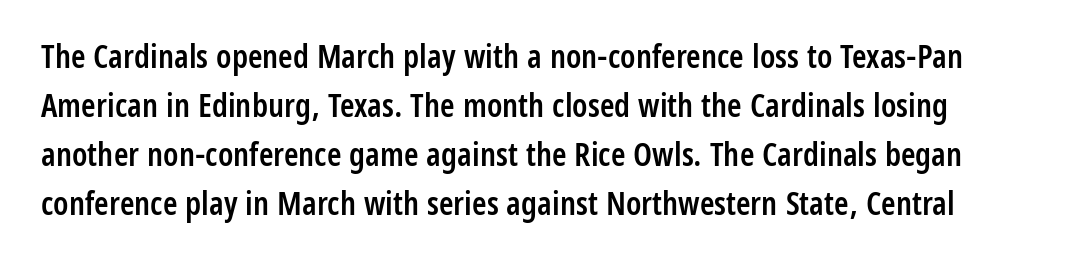
{"serif": "no", "italic": "no", "bold": "semi", "weight": "semibold", "width": "condensed", "stroke_contrast": "low", "x_height": "medium", "monospaced": "no", "underline": "no", "line_spacing": "normal", "line_spacing_ratio": 1.48, "letter_spacing": "normal", "letter_spacing_em": 0.0, "glyph_px": 33}
